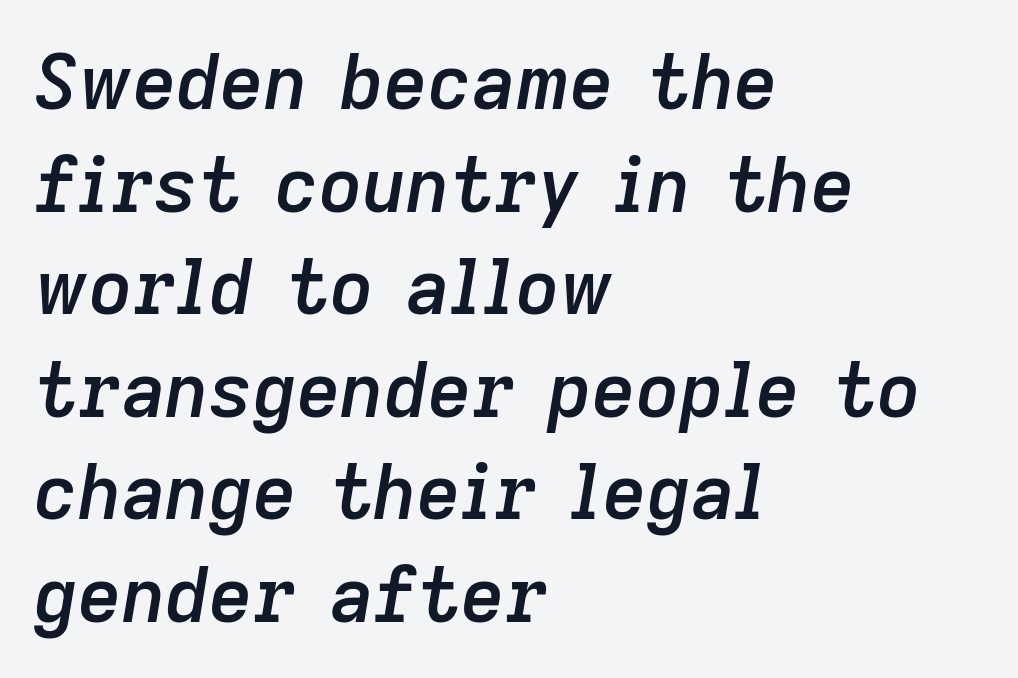
Q: Is the text bold? A: Semi-bold.
Q: Is the text italic (slanted)? A: Yes, it leans right by about 9 degrees.
Q: Is the text underlined? A: No.
Q: How is the paragraph aligned? A: Left-aligned.
Q: Is the spacing between letters normal or unusually wide? A: Normal.
Q: Is the spacing between lines tight, normal or loose? A: Normal.
Q: Width (condensed, normal, or wide)? A: Normal.
Q: Stroke contrast? A: Low.
Q: x-height? A: Medium.
Q: Monospaced? A: No.
